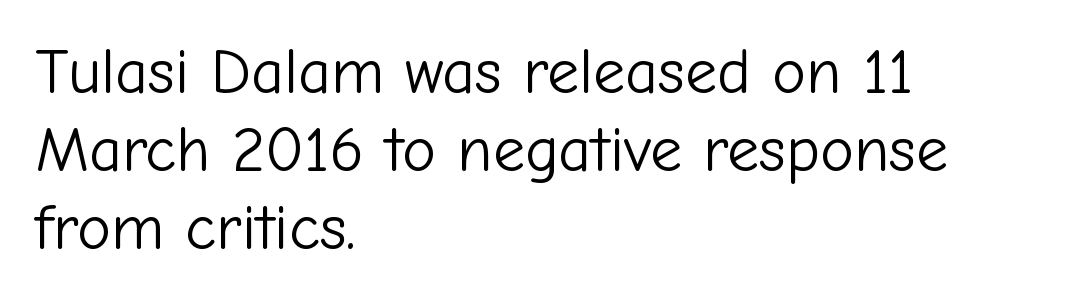
The rag falls on the right side of this text block. Varying glyph widths throughout — classic text-font behaviour. Observe the absence of serifs on each vertical stroke in this sample. Style check: upright. Each stroke keeps to a modest, everyday thickness or less. Default kerning and tracking; the words read as compact shapes.
